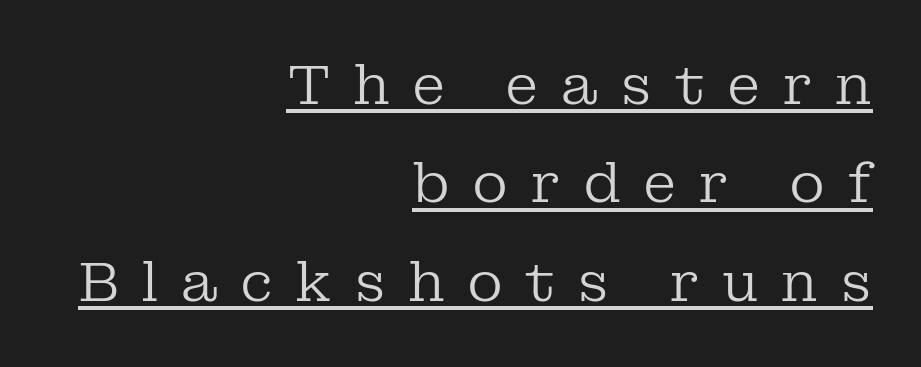
Italic: no, the glyphs are upright roman. Does the copy run flush right? Yes — the right margin is perfectly even. Students, observe the line beneath the letters — that is underlining. Unlike a clean sans, this face finishes its strokes with serifs. The letterforms stand isolated, each surrounded by extra space. This reads as an unemphasized weight, regular at the heaviest.
